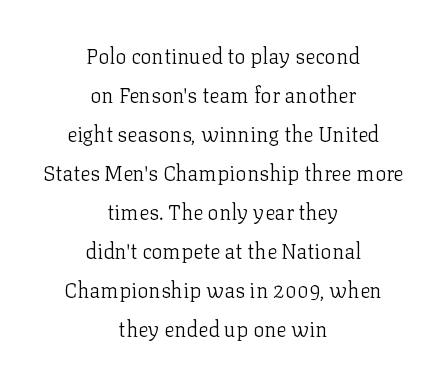
Q: Is the text bold? A: No.
Q: Is the text italic (slanted)? A: No, it is upright.
Q: Is the text underlined? A: No.
Q: How is the paragraph aligned? A: Centered.
Q: Is the spacing between letters normal or unusually wide? A: Normal.
